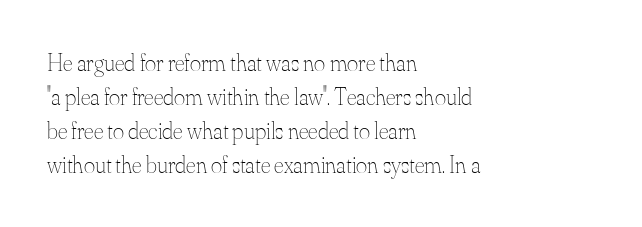
Decoration check: the copy has no underline. Teacher's note: observe the even left margin — that is flush-left alignment. Interline gaps are of average width in this sample. No chunkiness to these letters — they're not bold. These lines were composed using upright roman letters.
